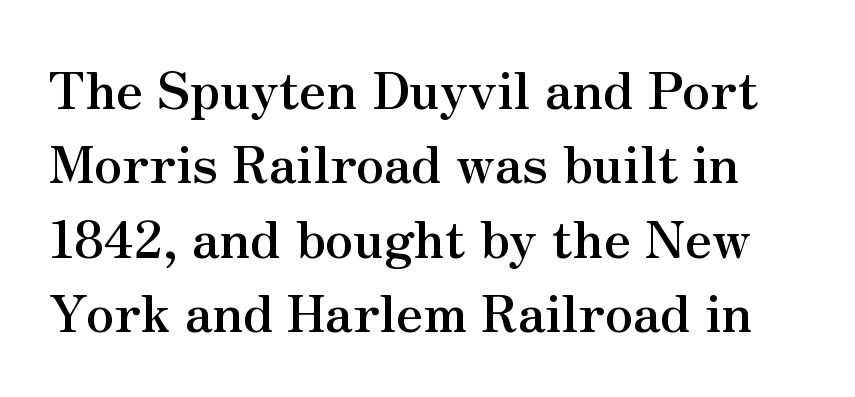
Q: Is the text bold? A: Yes.
Q: Is the text italic (slanted)? A: No, it is upright.
Q: Is the typeface a serif or a sans-serif typeface? A: Serif.
Q: Is the text underlined? A: No.
Q: Is the spacing between letters normal or unusually wide? A: Normal.
Q: Is the spacing between lines tight, normal or loose? A: Normal.
Q: Width (condensed, normal, or wide)? A: Normal.
Q: Stroke contrast? A: Medium.
Q: x-height? A: Small.
Q: Monospaced? A: No.
